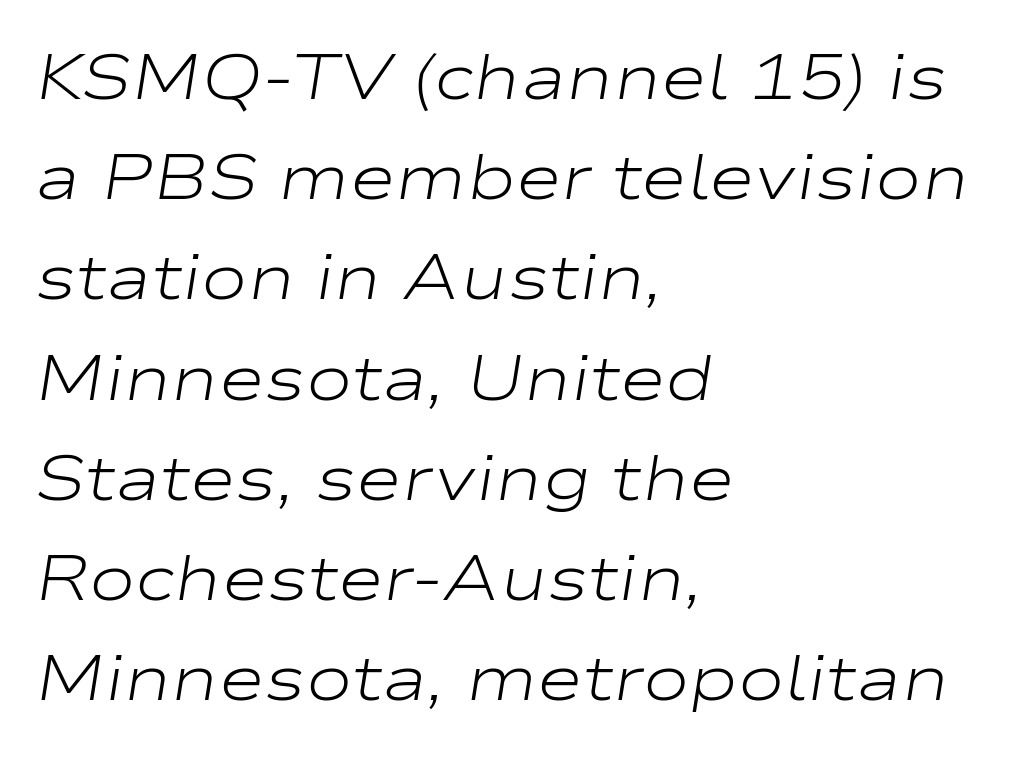
{"italic": "yes", "lean": "right", "slant_degrees": 9, "bold": "no", "weight": "light", "width": "wide", "stroke_contrast": "low", "x_height": "medium", "monospaced": "no", "underline": "no", "align": "left", "line_spacing": "normal", "line_spacing_ratio": 1.59, "letter_spacing": "normal", "letter_spacing_em": 0.0, "glyph_px": 63}
